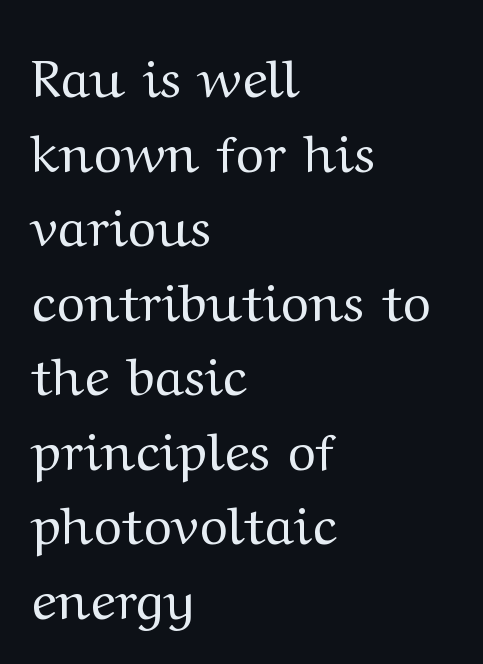
{"serif": "yes", "italic": "no", "bold": "no", "weight": "regular", "width": "wide", "stroke_contrast": "medium", "x_height": "medium", "monospaced": "no", "underline": "no", "align": "left", "line_spacing": "normal", "line_spacing_ratio": 1.38, "letter_spacing": "normal", "letter_spacing_em": 0.0, "glyph_px": 54}
